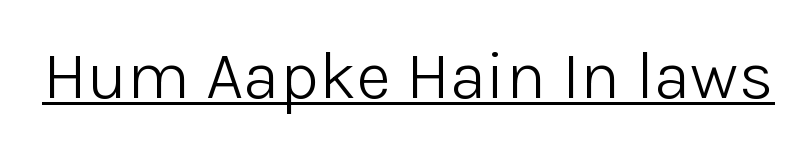
The image shows 68 px light sans-serif type, upright; set normal letter spacing, underlined; low stroke contrast and a medium x-height.
